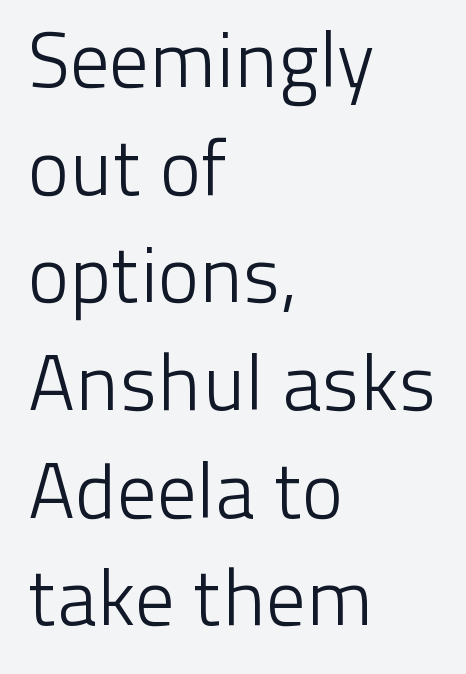
Caption: face not bold, strokes unweighted. Serif or sans? Sans — the stroke terminals are bare. Does extra space separate the letters? No, they use regular spacing. Proportional: the letters do not fall into vertical columns. Horizontal alignment here is leftward, the default for most running prose.
